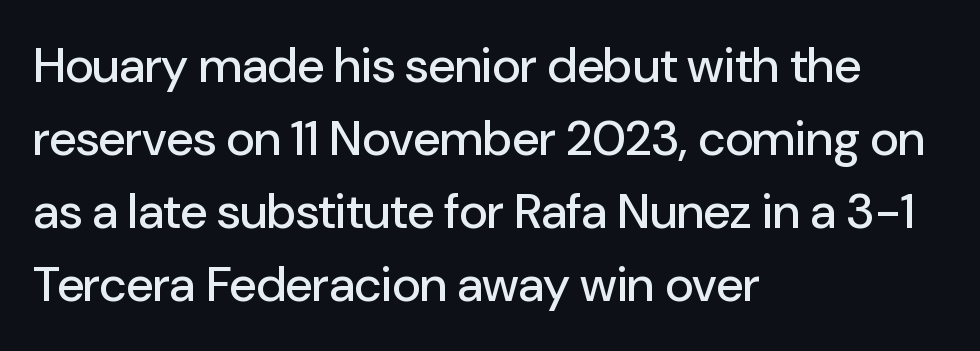
Q: Is the text italic (slanted)? A: No, it is upright.
Q: Is the typeface a serif or a sans-serif typeface? A: Sans-serif.
Q: Is the text underlined? A: No.
Q: How is the paragraph aligned? A: Left-aligned.
Q: Is the spacing between letters normal or unusually wide? A: Normal.
Q: Is the spacing between lines tight, normal or loose? A: Normal.
Q: Width (condensed, normal, or wide)? A: Normal.
Q: Stroke contrast? A: Low.
Q: x-height? A: Medium.
Q: Monospaced? A: No.
